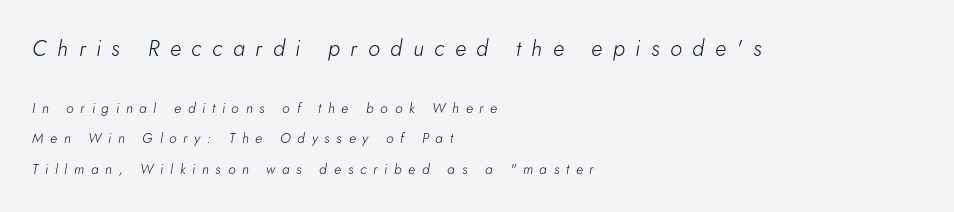
Q: Is the text bold? A: No.
Q: Is the text italic (slanted)? A: Yes, it leans right by about 5 degrees.
Q: Is the text underlined? A: No.
Q: How is the paragraph aligned? A: Left-aligned.
Q: Is the spacing between letters normal or unusually wide? A: Unusually wide.
Q: Is the spacing between lines tight, normal or loose? A: Loose.
Q: Which block of text is set in a larger size, the first (top) or the second (bottom)? A: The first (top) one.
